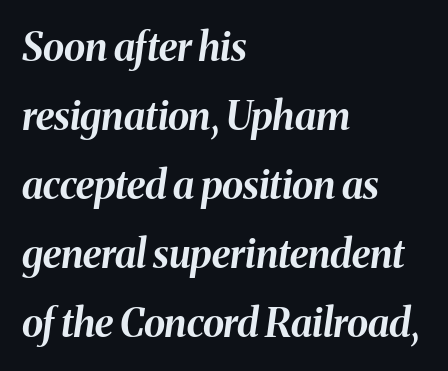
Q: Is the text bold? A: Yes.
Q: Is the text italic (slanted)? A: Yes, it leans right by about 8 degrees.
Q: Is the text underlined? A: No.
Q: How is the paragraph aligned? A: Left-aligned.
Q: Is the spacing between letters normal or unusually wide? A: Normal.
Q: Width (condensed, normal, or wide)? A: Normal.
Q: Stroke contrast? A: Medium.
Q: x-height? A: Medium.
Q: Monospaced? A: No.
